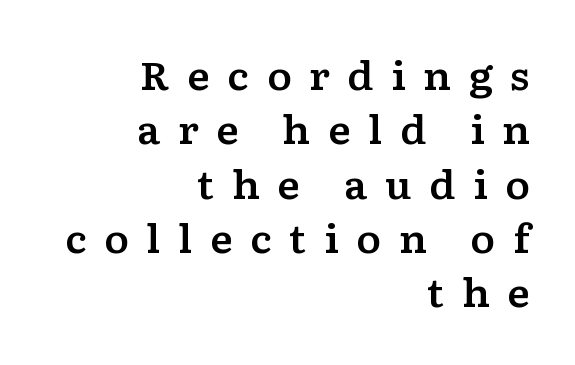
The image shows 38 px wide serif type, upright; set right-aligned, normal line spacing (1.43x), unusually wide letter spacing (+0.45 em), not underlined; low stroke contrast and a medium x-height.
